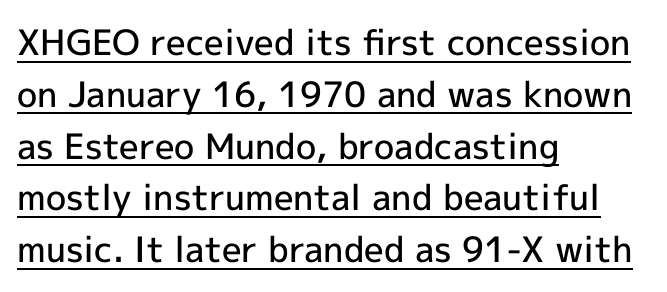
Q: Is the text bold? A: Semi-bold.
Q: Is the text italic (slanted)? A: No, it is upright.
Q: Is the typeface a serif or a sans-serif typeface? A: Sans-serif.
Q: Is the text underlined? A: Yes.
Q: How is the paragraph aligned? A: Left-aligned.
Q: Is the spacing between letters normal or unusually wide? A: Normal.
Q: Is the spacing between lines tight, normal or loose? A: Normal.
Q: Width (condensed, normal, or wide)? A: Normal.
Q: x-height? A: Medium.
Q: Monospaced? A: No.
